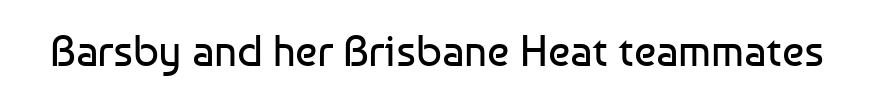
{"serif": "no", "italic": "no", "bold": "no", "weight": "regular", "width": "normal", "stroke_contrast": "low", "x_height": "medium", "monospaced": "no", "underline": "no", "letter_spacing": "normal", "letter_spacing_em": 0.0, "glyph_px": 44}
